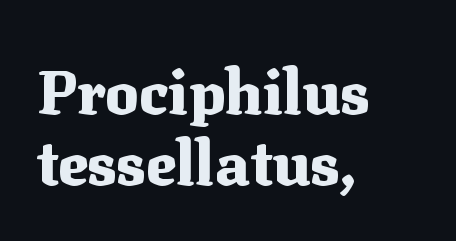
In terms of weight, the rendering is a true, heavy bold. Think of a printed novel: that variable character pitch is what you see here. Rows of type sit shoulder to shoulder in the vertical direction. Words float on clear page, feet unadorned. The letters sit at their default tracking, neither squeezed nor spread.
